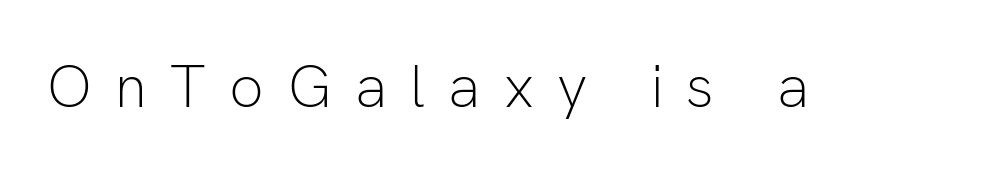
{"serif": "no", "italic": "no", "bold": "no", "weight": "light", "width": "normal", "stroke_contrast": "low", "x_height": "medium", "monospaced": "no", "underline": "no", "letter_spacing": "wide", "letter_spacing_em": 0.39, "glyph_px": 60}
